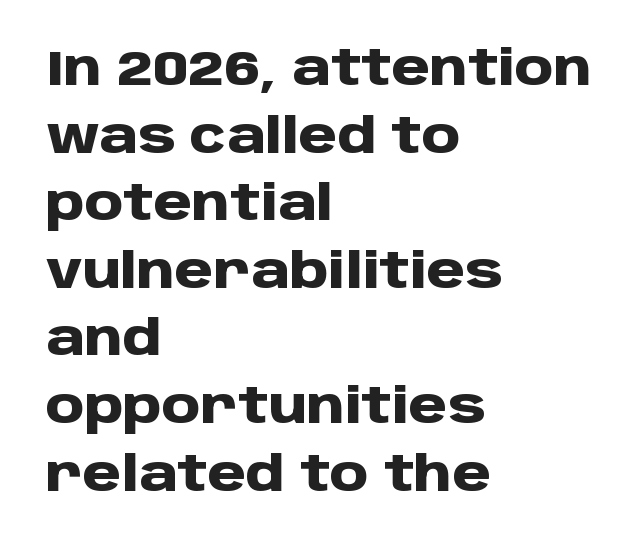
Q: Is the text bold? A: Yes.
Q: Is the text italic (slanted)? A: No, it is upright.
Q: Is the typeface a serif or a sans-serif typeface? A: Sans-serif.
Q: Is the text underlined? A: No.
Q: How is the paragraph aligned? A: Left-aligned.
Q: Is the spacing between letters normal or unusually wide? A: Normal.
Q: Is the spacing between lines tight, normal or loose? A: Normal.
Q: Width (condensed, normal, or wide)? A: Normal.
Q: Stroke contrast? A: Low.
Q: x-height? A: Large.
Q: Monospaced? A: No.
